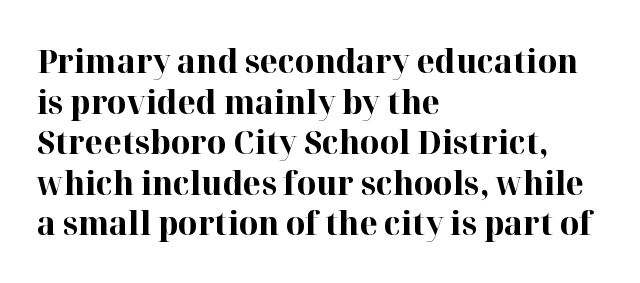
{"serif": "yes", "italic": "no", "bold": "yes", "weight": "bold", "width": "normal", "stroke_contrast": "high", "x_height": "medium", "monospaced": "no", "underline": "no", "align": "left", "line_spacing_ratio": 1.23, "letter_spacing": "normal", "letter_spacing_em": 0.0, "glyph_px": 33}
